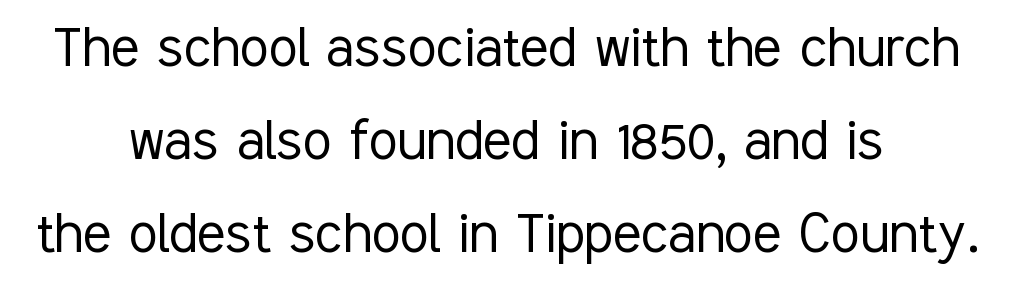
{"serif": "no", "italic": "no", "bold": "no", "weight": "light", "width": "condensed", "stroke_contrast": "low", "x_height": "medium", "monospaced": "no", "underline": "no", "align": "center", "line_spacing": "normal", "line_spacing_ratio": 1.41, "letter_spacing": "normal", "letter_spacing_em": 0.0, "glyph_px": 66}
